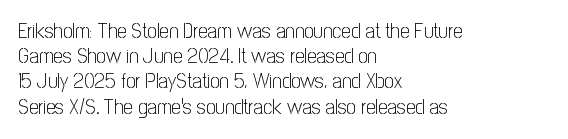
The letterforms sit shoulder to shoulder at normal distance. Typeset ragged right — the left edge is the straight one. The lettering holds an erect, upright posture throughout. Vertical stems look standard width or narrower in stroke. Beneath every word, the page is bare.
